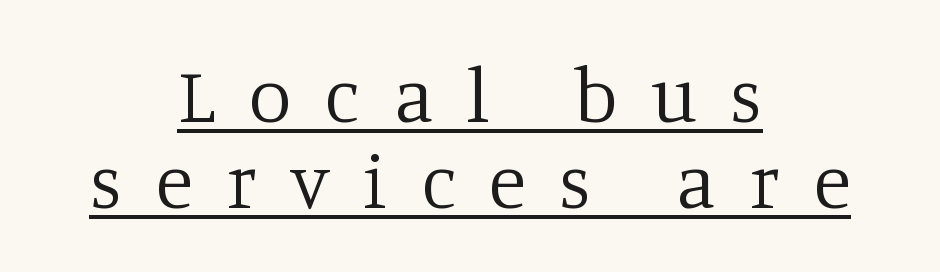
The image shows 78 px regular-weight serif type, upright; set centered, tight line spacing (1.1x), unusually wide letter spacing (+0.43 em), underlined; low stroke contrast and a large x-height.
